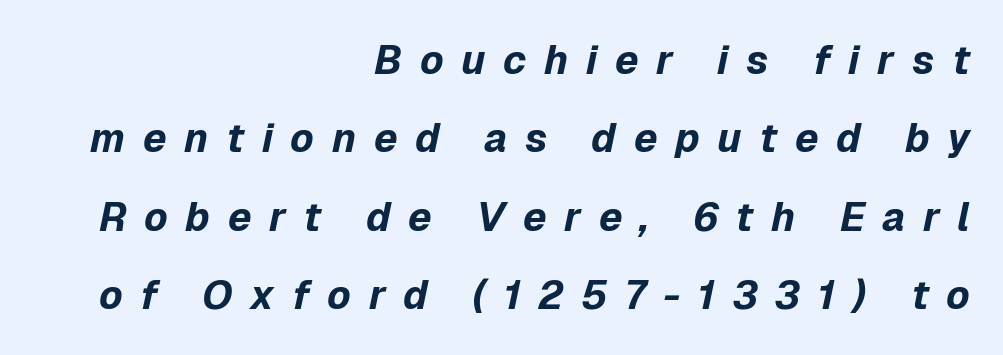
Q: Is the text bold? A: Yes.
Q: Is the text italic (slanted)? A: Yes, it leans right by about 12 degrees.
Q: Is the text underlined? A: No.
Q: How is the paragraph aligned? A: Right-aligned.
Q: Is the spacing between letters normal or unusually wide? A: Unusually wide.
Q: Is the spacing between lines tight, normal or loose? A: Loose.
Q: Width (condensed, normal, or wide)? A: Normal.
Q: Stroke contrast? A: Low.
Q: x-height? A: Medium.
Q: Monospaced? A: No.
